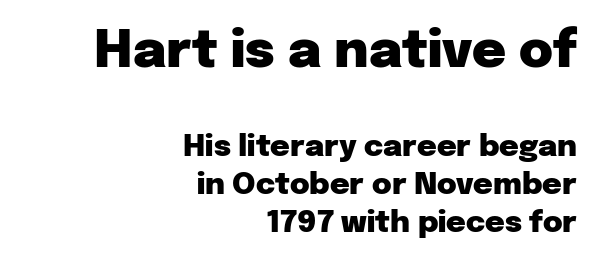
Clear beneath every line of the passage. Weight: bold. Each letter's strokes conclude bluntly, with no projecting serifs. What's the leading like? Ordinary, nothing unusual. Proportional: the letters do not fall into vertical columns. Every stem runs plumb, perpendicular to the baseline.
